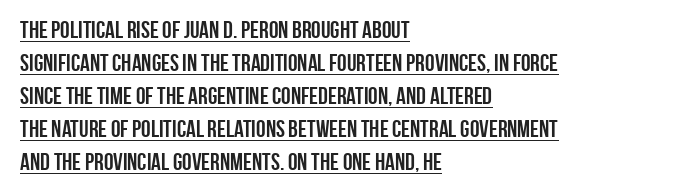
{"italic": "no", "bold": "yes", "underline": "yes", "align": "left", "line_spacing": "normal", "line_spacing_ratio": 1.37, "letter_spacing": "normal", "letter_spacing_em": 0.0, "glyph_px": 24}
